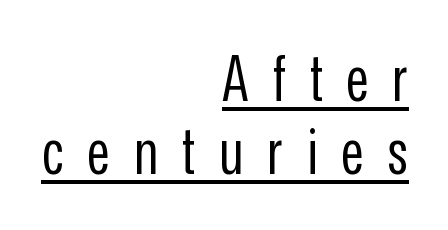
Somebody hit Ctrl+U on this one — the words are underlined. The type family on display is of the sans-serif kind. A typesetter would mark this as roman, not italic. Think of a printed novel: that variable character pitch is what you see here. Heft: none added — not bold. The letterforms stand isolated, each surrounded by extra space.
